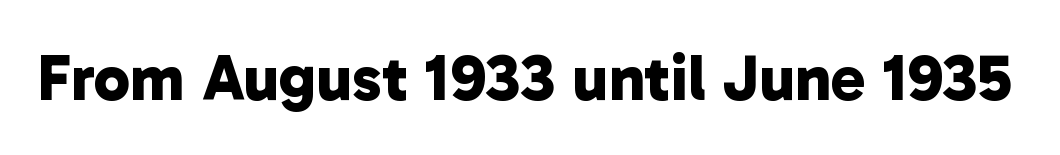
Nothing sits at the stroke ends, so this counts as sans-serif. Typesetter's note: full bold, strokes at maximum text heaviness. The letters sit at their default tracking, neither squeezed nor spread. Character widths vary here, with narrow letters taking less room than wide ones. Has an underline been added? It has not.
